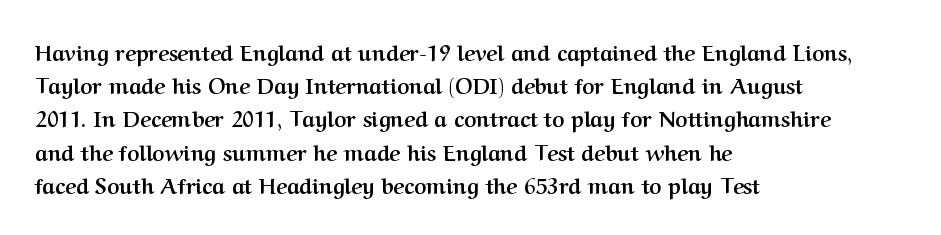
{"italic": "no", "bold": "yes", "underline": "no", "align": "left", "line_spacing": "normal", "line_spacing_ratio": 1.58, "letter_spacing": "normal", "letter_spacing_em": 0.0, "glyph_px": 21}
